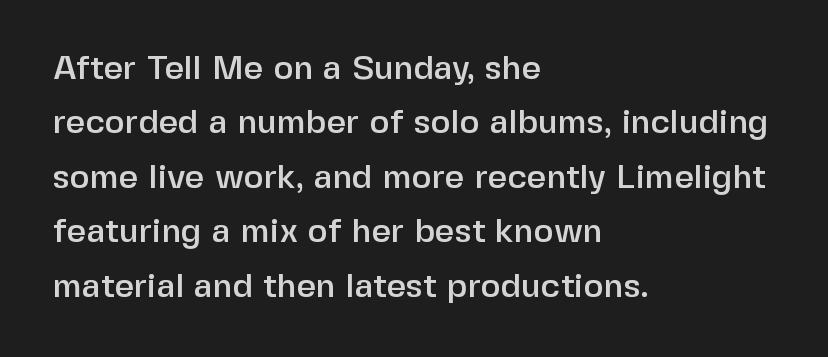
The image shows 34 px sans-serif type, upright; set left-aligned, normal line spacing (1.6x), normal letter spacing, not underlined; low stroke contrast and a medium x-height.
